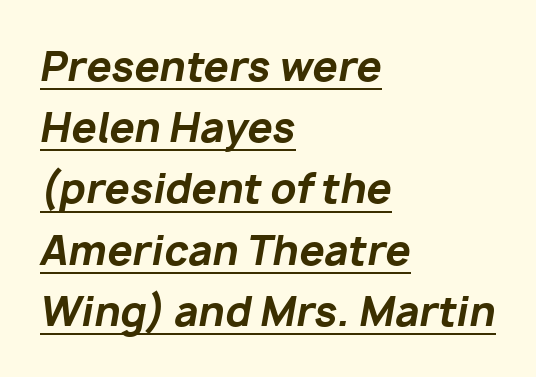
The letters are bold, with thick, heavy strokes. Leading: standard. This rendering features underlined lettering. Does extra space separate the letters? No, they use regular spacing.
